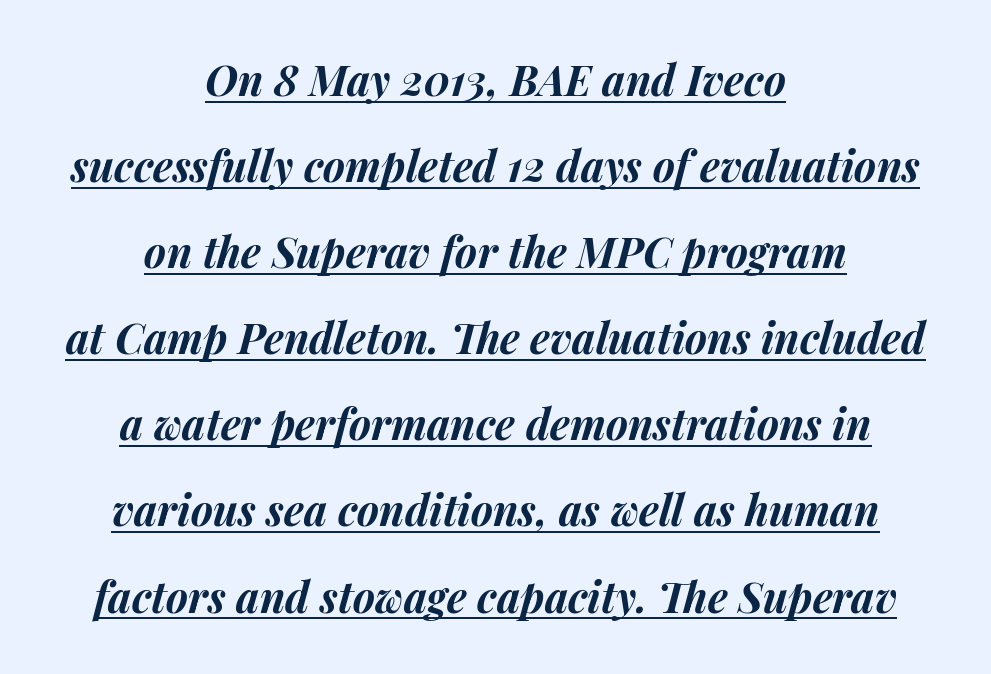
Q: Is the text bold? A: Yes.
Q: Is the text italic (slanted)? A: Yes, it leans right by about 14 degrees.
Q: Is the text underlined? A: Yes.
Q: How is the paragraph aligned? A: Centered.
Q: Is the spacing between letters normal or unusually wide? A: Normal.
Q: Is the spacing between lines tight, normal or loose? A: Loose.
Q: Width (condensed, normal, or wide)? A: Normal.
Q: Stroke contrast? A: Medium.
Q: x-height? A: Medium.
Q: Monospaced? A: No.
